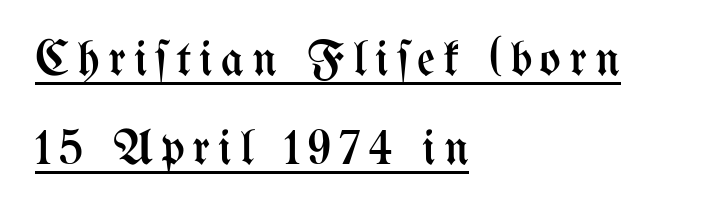
Q: Is the text bold? A: No.
Q: Is the text italic (slanted)? A: No, it is upright.
Q: Is the text underlined? A: Yes.
Q: How is the paragraph aligned? A: Left-aligned.
Q: Width (condensed, normal, or wide)? A: Condensed.
Q: Stroke contrast? A: Medium.
Q: x-height? A: Medium.
Q: Monospaced? A: No.
